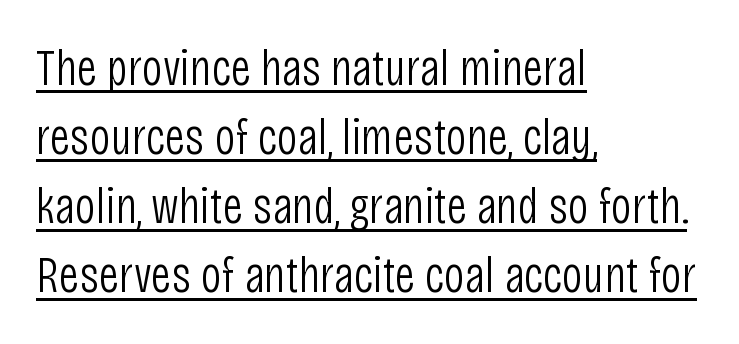
The image shows 52 px light, condensed sans-serif type, upright; set left-aligned, normal line spacing (1.33x), normal letter spacing, underlined; low stroke contrast and a large x-height.
